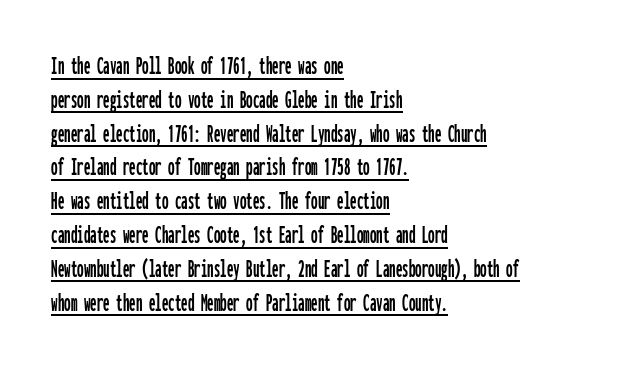
The horizontal fit of the characters is conventional and even. Does a line run under the words? Yes, clearly. What's the leading like? Ordinary, nothing unusual. Where is the straight margin? On the left.
